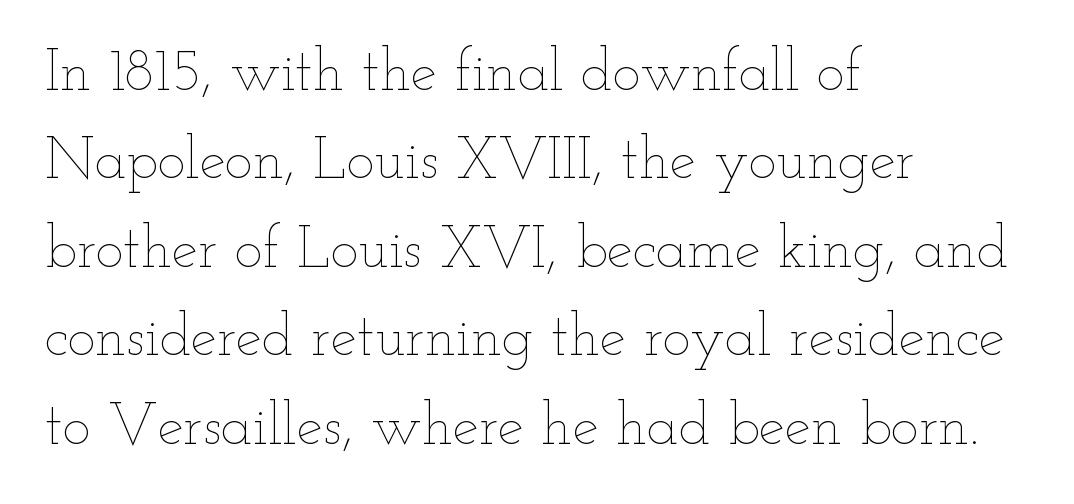
The image shows 59 px thin, wide type, upright; set left-aligned, normal line spacing (1.5x), normal letter spacing, not underlined; low stroke contrast and a small x-height.
